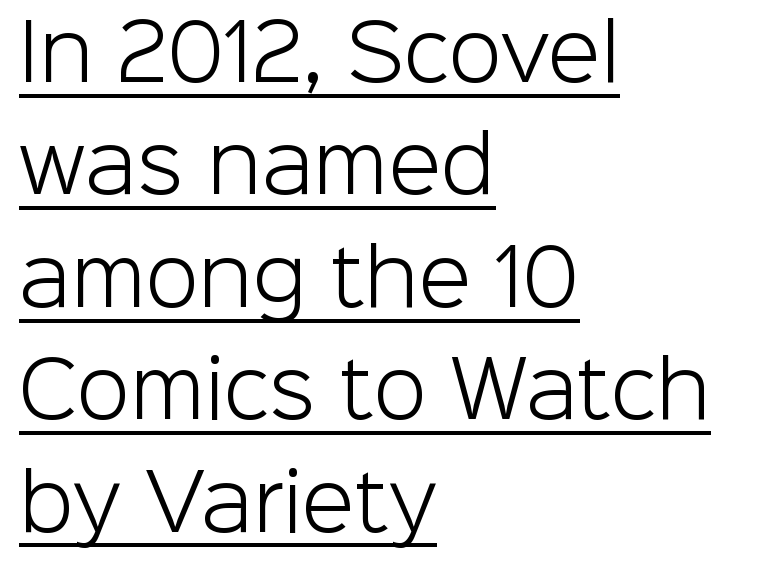
{"serif": "no", "italic": "no", "bold": "no", "weight": "light", "width": "normal", "stroke_contrast": "low", "x_height": "medium", "monospaced": "no", "underline": "yes", "align": "left", "line_spacing": "normal", "line_spacing_ratio": 1.46, "letter_spacing": "normal", "letter_spacing_em": 0.0, "glyph_px": 77}
